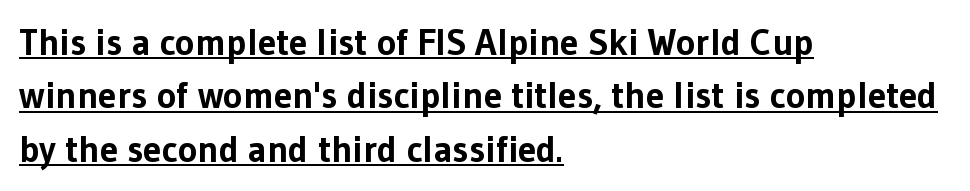
The image shows 37 px bold sans-serif type, upright; set left-aligned, normal line spacing (1.44x), normal letter spacing, underlined; low stroke contrast and a medium x-height.
